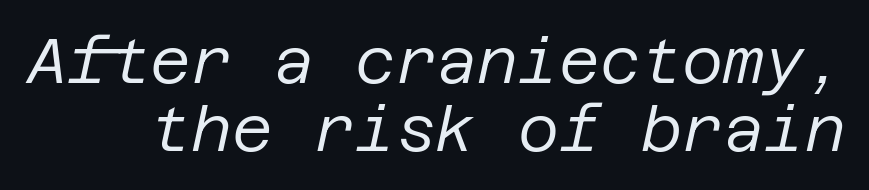
Q: Is the text bold? A: No.
Q: Is the text italic (slanted)? A: Yes, it leans right by about 12 degrees.
Q: Is the text underlined? A: No.
Q: Is the spacing between letters normal or unusually wide? A: Normal.
Q: Is the spacing between lines tight, normal or loose? A: Tight.
Q: Width (condensed, normal, or wide)? A: Normal.
Q: Stroke contrast? A: Low.
Q: x-height? A: Large.
